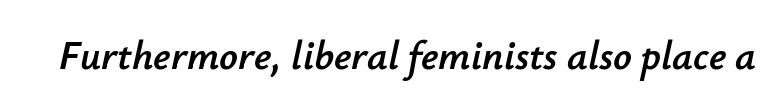
Q: Is the text italic (slanted)? A: Yes, it leans right by about 12 degrees.
Q: Is the text underlined? A: No.
Q: Is the spacing between letters normal or unusually wide? A: Normal.
Q: Width (condensed, normal, or wide)? A: Normal.
Q: Stroke contrast? A: Low.
Q: x-height? A: Small.
Q: Monospaced? A: No.
